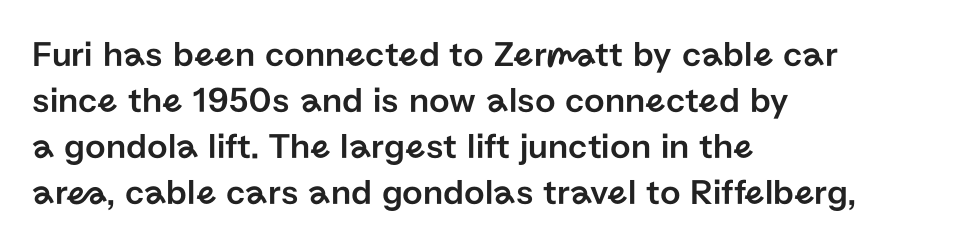
{"serif": "no", "italic": "no", "width": "normal", "stroke_contrast": "low", "x_height": "medium", "monospaced": "no", "underline": "no", "align": "left", "line_spacing": "normal", "line_spacing_ratio": 1.28, "letter_spacing": "normal", "letter_spacing_em": 0.0, "glyph_px": 36}
